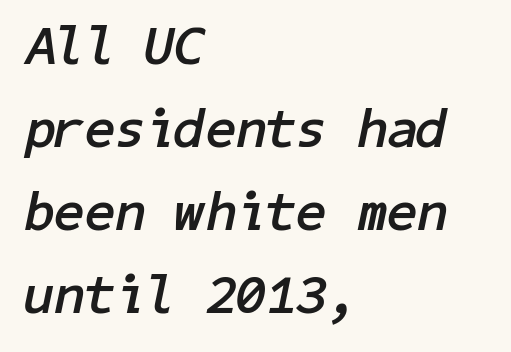
The face used here is rendered with its standard letterfit. If you drew a line through each stem, it would be angled. The rendering uses a moderate line-height, typical for paragraphs. Short and long lines alike share a common starting point at left. How heavy is the stroke? Heavy — this is a bold.
